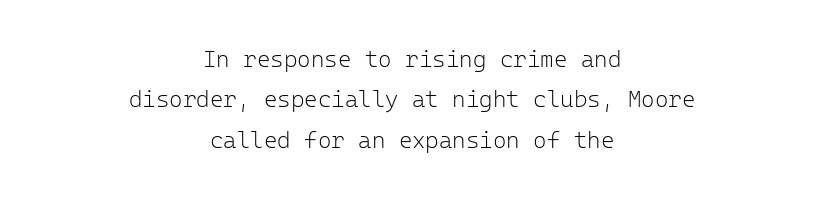
The image shows 23 px text type, upright; set centered, line spacing 1.76x, normal letter spacing, not underlined.
